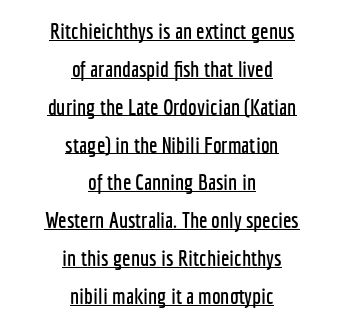
Q: Is the text italic (slanted)? A: No, it is upright.
Q: Is the text underlined? A: Yes.
Q: How is the paragraph aligned? A: Centered.
Q: Is the spacing between letters normal or unusually wide? A: Normal.
